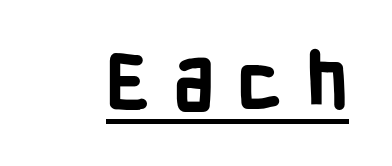
The image shows 77 px bold, condensed sans-serif type, upright; set unusually wide letter spacing (+0.29 em), underlined; low stroke contrast and a medium x-height.
